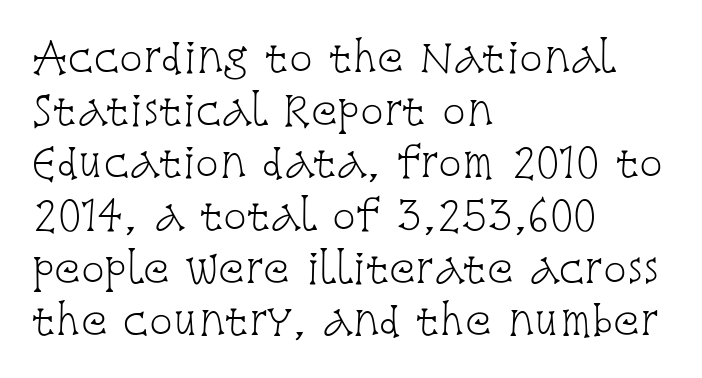
The image shows 39 px light, condensed serif type, upright; set left-aligned, normal line spacing (1.35x), normal letter spacing, not underlined; low stroke contrast and a large x-height.
